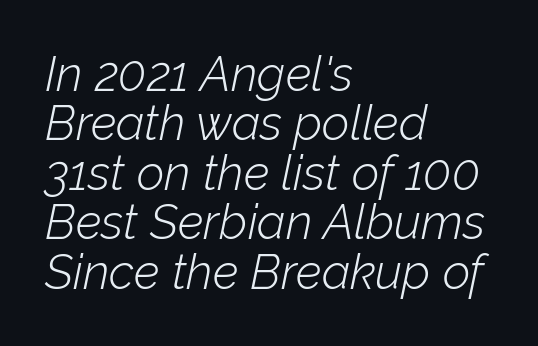
Q: Is the text bold? A: No.
Q: Is the text italic (slanted)? A: Yes, it leans right by about 12 degrees.
Q: Is the text underlined? A: No.
Q: How is the paragraph aligned? A: Left-aligned.
Q: Is the spacing between letters normal or unusually wide? A: Normal.
Q: Is the spacing between lines tight, normal or loose? A: Tight.
Q: Width (condensed, normal, or wide)? A: Normal.
Q: Stroke contrast? A: Low.
Q: x-height? A: Medium.
Q: Monospaced? A: No.
